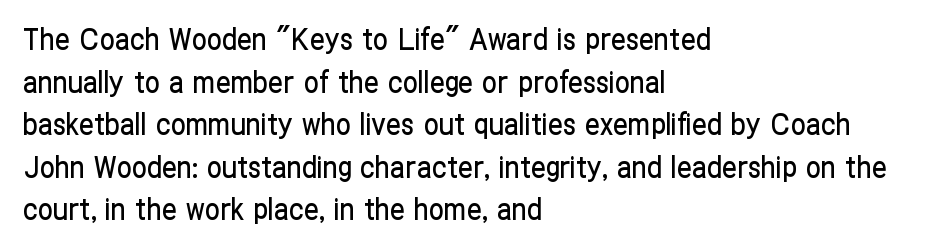
Regarding serifs, this sample does without them. Layout note: lines flush left. Descenders hang freely into open space. The face used here is proportionally spaced, like ordinary book or web type. Does the leading feel generous? No, just average.
